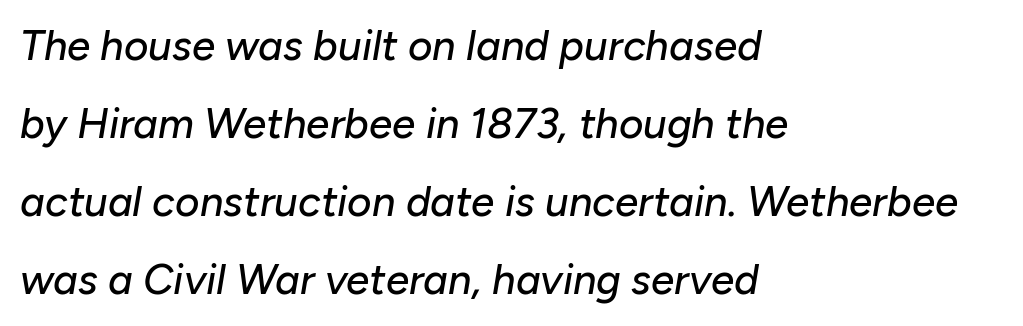
The face used here is rendered with its standard letterfit. Check the space under the baseline: it is left empty. Does the copy run flush right? No — it runs flush left. Varying glyph widths throughout — classic text-font behaviour.
